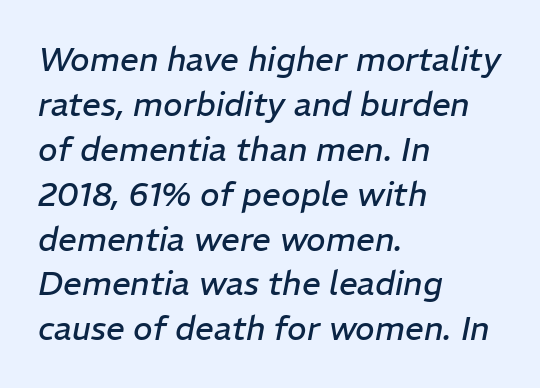
Q: Is the text bold? A: No.
Q: Is the text italic (slanted)? A: Yes, it leans right by about 11 degrees.
Q: Is the text underlined? A: No.
Q: How is the paragraph aligned? A: Left-aligned.
Q: Is the spacing between letters normal or unusually wide? A: Normal.
Q: Is the spacing between lines tight, normal or loose? A: Normal.
Q: Width (condensed, normal, or wide)? A: Normal.
Q: Stroke contrast? A: Low.
Q: x-height? A: Medium.
Q: Monospaced? A: No.
